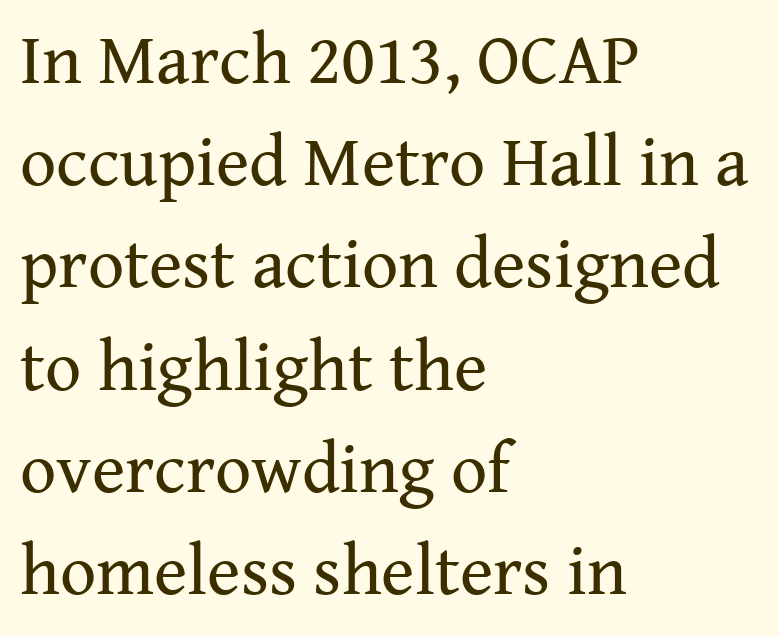
{"serif": "yes", "italic": "no", "bold": "no", "weight": "regular", "width": "normal", "stroke_contrast": "medium", "x_height": "medium", "monospaced": "no", "underline": "no", "align": "left", "line_spacing": "normal", "line_spacing_ratio": 1.44, "letter_spacing": "normal", "letter_spacing_em": 0.0, "glyph_px": 71}
